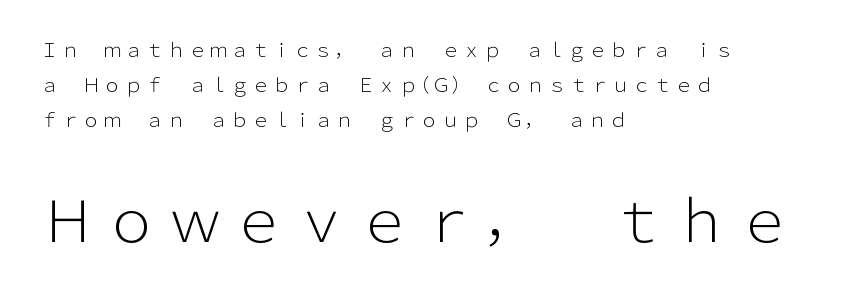
The image shows 57 px light sans-serif type, upright; set left-aligned, line spacing 1.85x, not underlined; the second (bottom) block is 3.0x larger; low stroke contrast and a medium x-height.
